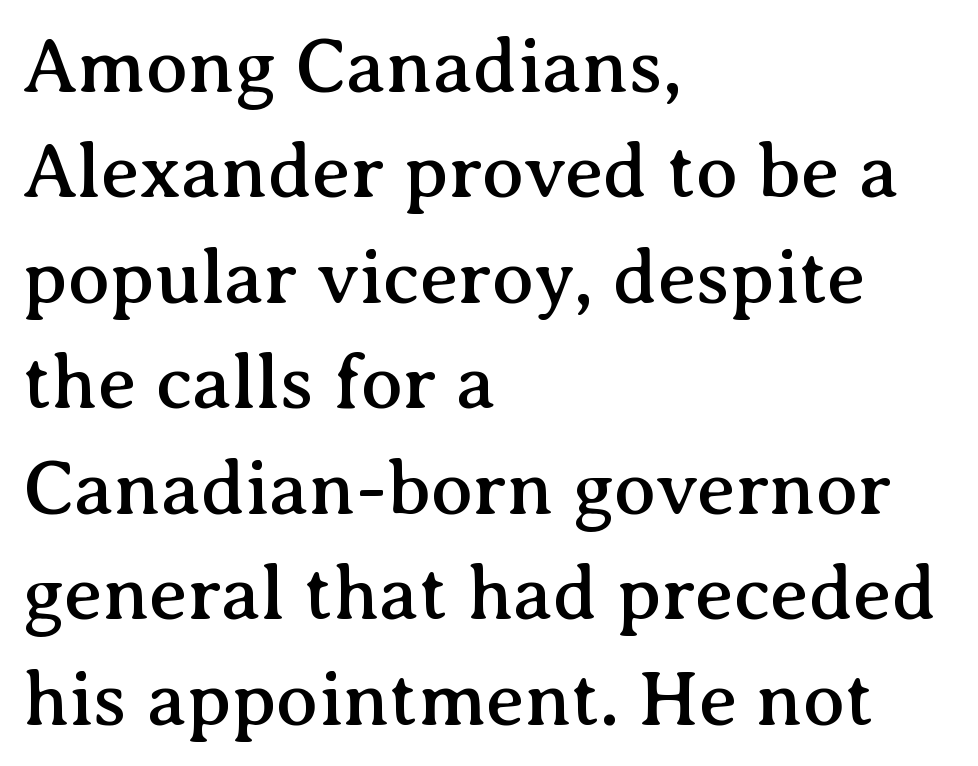
{"serif": "yes", "italic": "no", "width": "normal", "stroke_contrast": "medium", "x_height": "medium", "monospaced": "no", "underline": "no", "align": "left", "line_spacing": "normal", "line_spacing_ratio": 1.37, "letter_spacing": "normal", "letter_spacing_em": 0.0, "glyph_px": 77}
